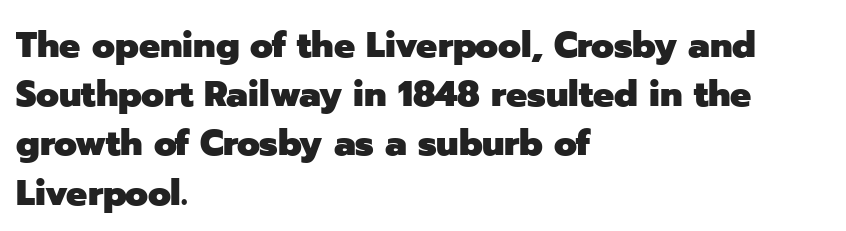
Q: Is the text bold? A: Yes.
Q: Is the text italic (slanted)? A: No, it is upright.
Q: Is the typeface a serif or a sans-serif typeface? A: Sans-serif.
Q: Is the text underlined? A: No.
Q: How is the paragraph aligned? A: Left-aligned.
Q: Is the spacing between letters normal or unusually wide? A: Normal.
Q: Is the spacing between lines tight, normal or loose? A: Normal.
Q: Width (condensed, normal, or wide)? A: Normal.
Q: Stroke contrast? A: Low.
Q: x-height? A: Medium.
Q: Monospaced? A: No.
